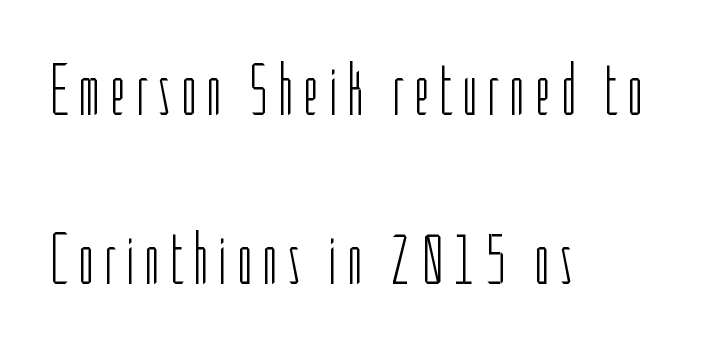
Q: Is the text bold? A: No.
Q: Is the text italic (slanted)? A: No, it is upright.
Q: Is the typeface a serif or a sans-serif typeface? A: Sans-serif.
Q: Is the text underlined? A: No.
Q: How is the paragraph aligned? A: Left-aligned.
Q: Is the spacing between lines tight, normal or loose? A: Loose.
Q: Width (condensed, normal, or wide)? A: Condensed.
Q: Stroke contrast? A: Low.
Q: x-height? A: Medium.
Q: Monospaced? A: No.
